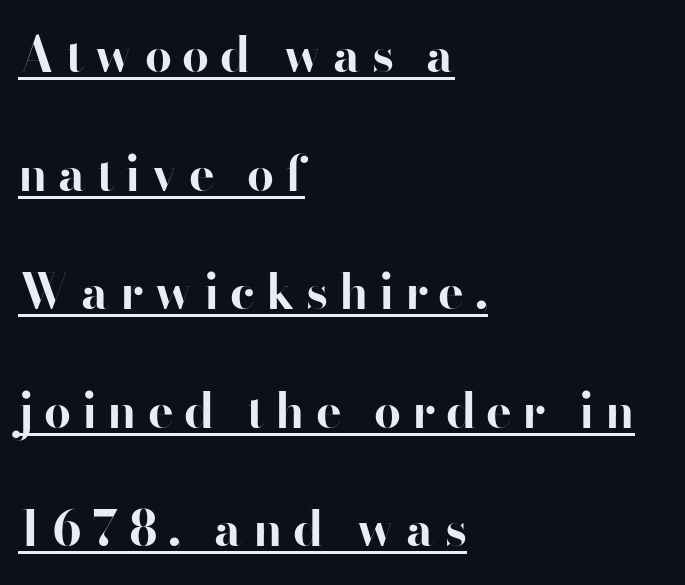
Q: Is the text bold? A: Yes.
Q: Is the text italic (slanted)? A: No, it is upright.
Q: Is the typeface a serif or a sans-serif typeface? A: Sans-serif.
Q: Is the text underlined? A: Yes.
Q: How is the paragraph aligned? A: Left-aligned.
Q: Is the spacing between letters normal or unusually wide? A: Unusually wide.
Q: Is the spacing between lines tight, normal or loose? A: Loose.
Q: Width (condensed, normal, or wide)? A: Normal.
Q: Stroke contrast? A: High.
Q: x-height? A: Small.
Q: Monospaced? A: No.
